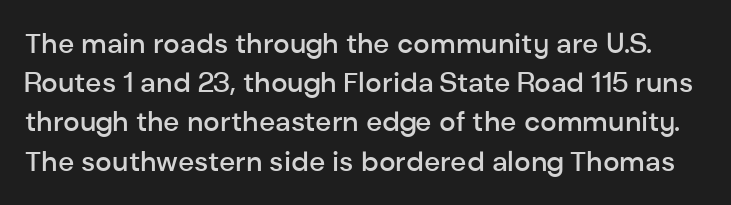
Q: Is the text bold? A: Semi-bold.
Q: Is the text italic (slanted)? A: No, it is upright.
Q: Is the typeface a serif or a sans-serif typeface? A: Sans-serif.
Q: Is the text underlined? A: No.
Q: Is the spacing between letters normal or unusually wide? A: Normal.
Q: Is the spacing between lines tight, normal or loose? A: Normal.
Q: Width (condensed, normal, or wide)? A: Normal.
Q: Stroke contrast? A: Low.
Q: x-height? A: Medium.
Q: Monospaced? A: No.
